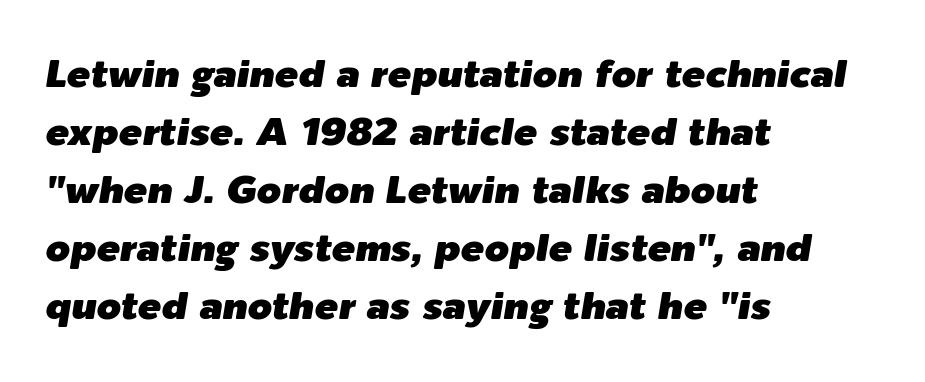
The image shows 39 px text type, italic (leaning right); set left-aligned, normal line spacing (1.49x), normal letter spacing, not underlined; low stroke contrast and a medium x-height.
